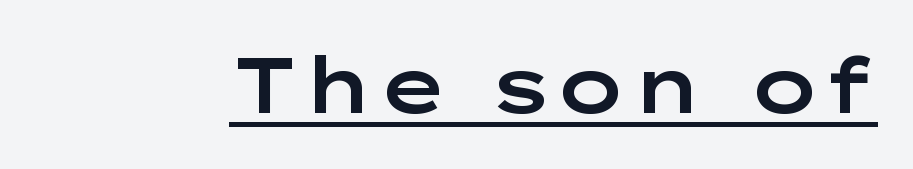
Q: Is the text italic (slanted)? A: No, it is upright.
Q: Is the typeface a serif or a sans-serif typeface? A: Sans-serif.
Q: Is the text underlined? A: Yes.
Q: Is the spacing between letters normal or unusually wide? A: Normal.
Q: Width (condensed, normal, or wide)? A: Wide.
Q: Stroke contrast? A: Low.
Q: x-height? A: Medium.
Q: Monospaced? A: No.
